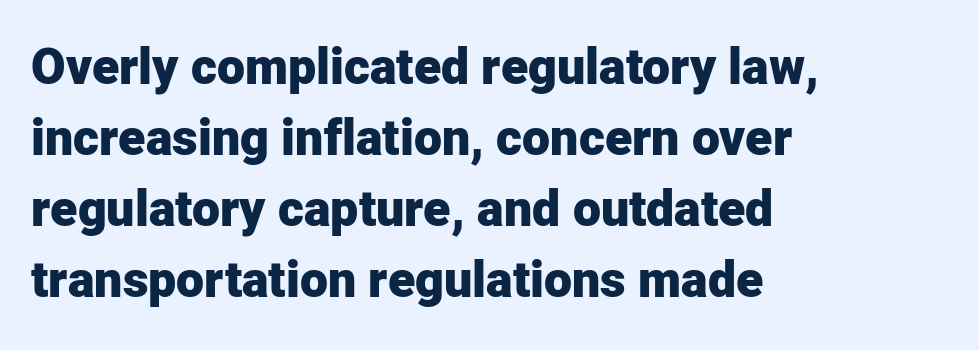
Q: Is the text bold? A: Yes.
Q: Is the text italic (slanted)? A: No, it is upright.
Q: Is the typeface a serif or a sans-serif typeface? A: Sans-serif.
Q: Is the text underlined? A: No.
Q: How is the paragraph aligned? A: Left-aligned.
Q: Is the spacing between letters normal or unusually wide? A: Normal.
Q: Is the spacing between lines tight, normal or loose? A: Normal.
Q: Width (condensed, normal, or wide)? A: Normal.
Q: Stroke contrast? A: Low.
Q: x-height? A: Medium.
Q: Monospaced? A: No.
